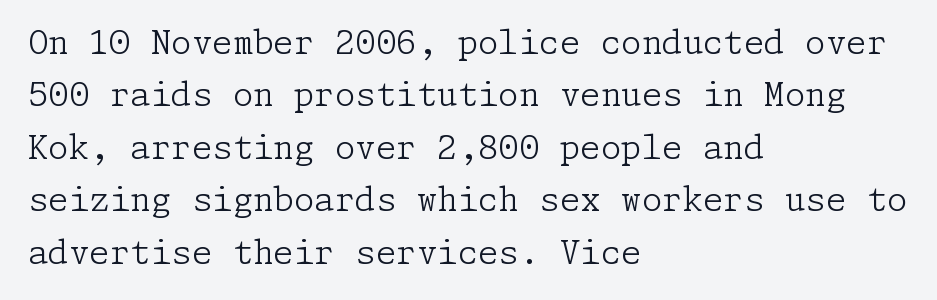
Q: Is the text bold? A: No.
Q: Is the text italic (slanted)? A: No, it is upright.
Q: Is the typeface a serif or a sans-serif typeface? A: Serif.
Q: Is the text underlined? A: No.
Q: How is the paragraph aligned? A: Left-aligned.
Q: Is the spacing between letters normal or unusually wide? A: Normal.
Q: Is the spacing between lines tight, normal or loose? A: Normal.
Q: Width (condensed, normal, or wide)? A: Normal.
Q: Stroke contrast? A: Low.
Q: x-height? A: Medium.
